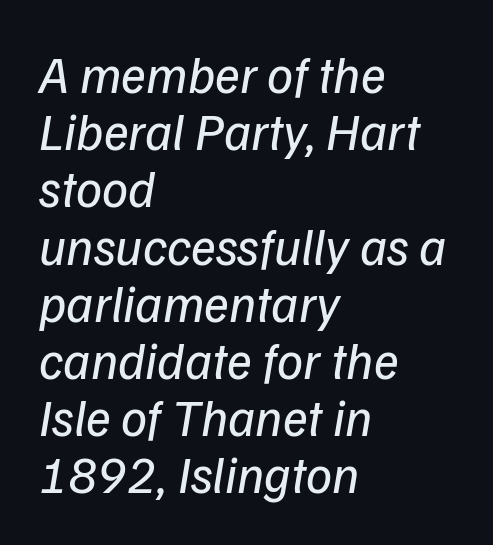
The image shows 52 px regular-weight type, italic (leaning right); set left-aligned, tight line spacing (1.1x), normal letter spacing, not underlined; low stroke contrast and a medium x-height.
